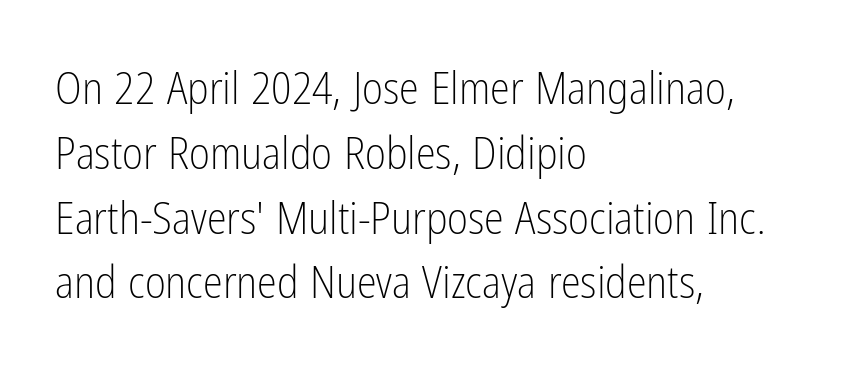
Q: Is the text bold? A: No.
Q: Is the text italic (slanted)? A: No, it is upright.
Q: Is the typeface a serif or a sans-serif typeface? A: Sans-serif.
Q: Is the text underlined? A: No.
Q: How is the paragraph aligned? A: Left-aligned.
Q: Is the spacing between letters normal or unusually wide? A: Normal.
Q: Is the spacing between lines tight, normal or loose? A: Normal.
Q: Width (condensed, normal, or wide)? A: Condensed.
Q: Stroke contrast? A: Low.
Q: x-height? A: Medium.
Q: Monospaced? A: No.
